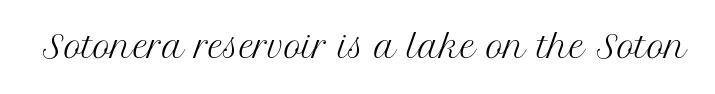
Q: Is the text bold? A: No.
Q: Is the text italic (slanted)? A: Yes.
Q: Is the text underlined? A: No.
Q: Is the spacing between letters normal or unusually wide? A: Normal.
Q: Width (condensed, normal, or wide)? A: Normal.
Q: Stroke contrast? A: Medium.
Q: x-height? A: Medium.
Q: Monospaced? A: No.
